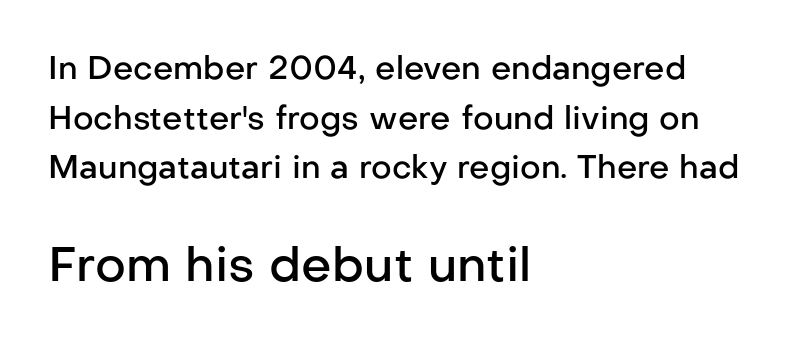
Q: Is the text bold? A: Semi-bold.
Q: Is the text italic (slanted)? A: No, it is upright.
Q: Is the typeface a serif or a sans-serif typeface? A: Sans-serif.
Q: Is the text underlined? A: No.
Q: How is the paragraph aligned? A: Left-aligned.
Q: Is the spacing between letters normal or unusually wide? A: Normal.
Q: Is the spacing between lines tight, normal or loose? A: Normal.
Q: Which block of text is set in a larger size, the first (top) or the second (bottom)? A: The second (bottom) one.
Q: Width (condensed, normal, or wide)? A: Normal.
Q: Stroke contrast? A: Low.
Q: x-height? A: Medium.
Q: Monospaced? A: No.
